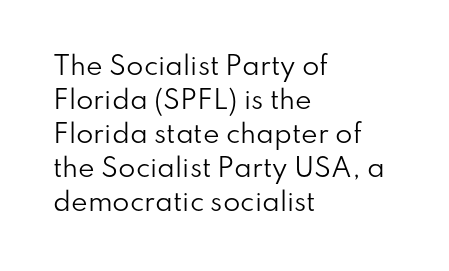
{"italic": "no", "bold": "no", "underline": "no", "align": "left", "line_spacing": "normal", "line_spacing_ratio": 1.36, "letter_spacing": "normal", "letter_spacing_em": 0.0, "glyph_px": 25}
